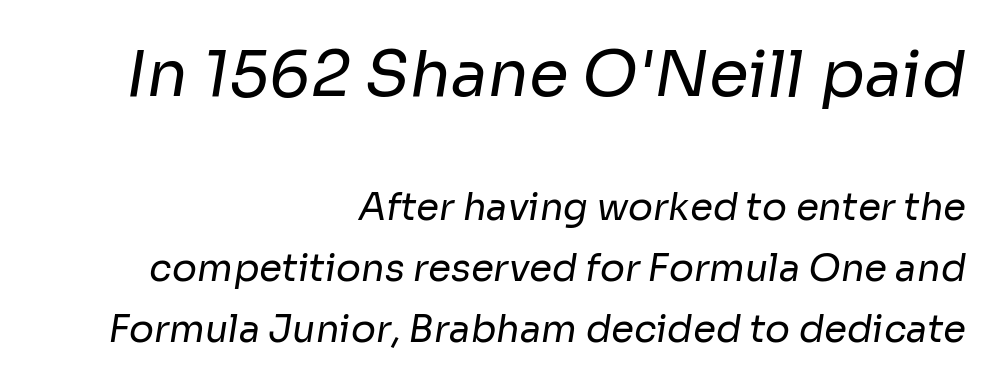
{"serif": "no", "bold": "no", "weight": "regular", "width": "normal", "stroke_contrast": "low", "x_height": "medium", "monospaced": "no", "underline": "no", "align": "right", "line_spacing": "normal", "line_spacing_ratio": 1.64, "letter_spacing": "normal", "letter_spacing_em": 0.0, "larger_block": "first", "size_ratio": 1.73, "glyph_px": 64}
